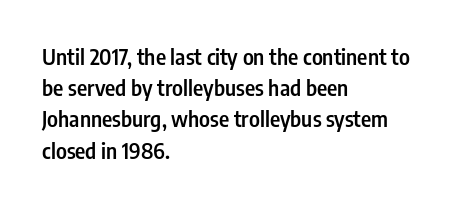
This is moderately heavy type, rendered in semibold. No extra tracking has been applied to these lines. Alignment: flush left. Leading matches the norm, producing a regular column.
